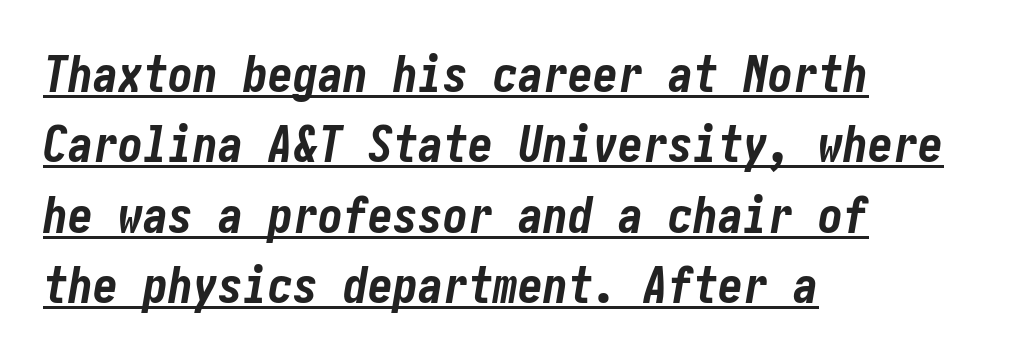
Typesetter's note: full bold, strokes at maximum text heaviness. Caption: multi-line text, flush left, ragged right. Quick note: interline space is typical. The passage shown leans; its letterforms are oblique. These lines keep a tight, regular rhythm from letter to letter. What decoration does the sample have? An underline.
